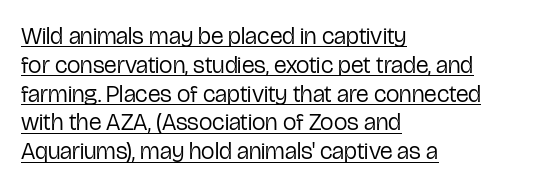
The type sits square on the baseline with zero lean. Nothing heavy about these letters — not bold at all. Notice how the passage keeps a crisp vertical edge on the left only. This rendering features underlined lettering.
